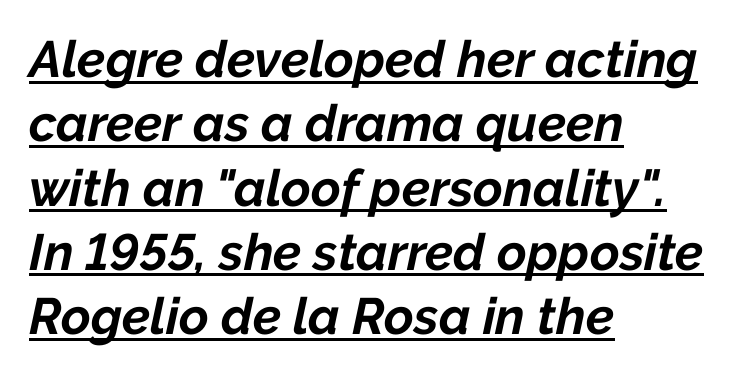
Q: Is the text bold? A: Yes.
Q: Is the text italic (slanted)? A: Yes, it leans right by about 12 degrees.
Q: Is the text underlined? A: Yes.
Q: How is the paragraph aligned? A: Left-aligned.
Q: Is the spacing between letters normal or unusually wide? A: Normal.
Q: Is the spacing between lines tight, normal or loose? A: Normal.
Q: Width (condensed, normal, or wide)? A: Normal.
Q: Stroke contrast? A: Low.
Q: x-height? A: Medium.
Q: Monospaced? A: No.
